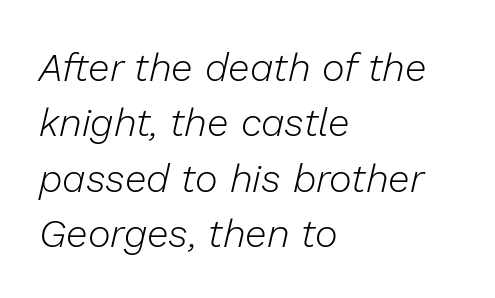
Q: Is the text bold? A: No.
Q: Is the text italic (slanted)? A: Yes, it leans right by about 13 degrees.
Q: Is the text underlined? A: No.
Q: How is the paragraph aligned? A: Left-aligned.
Q: Is the spacing between letters normal or unusually wide? A: Normal.
Q: Is the spacing between lines tight, normal or loose? A: Normal.
Q: Width (condensed, normal, or wide)? A: Normal.
Q: Stroke contrast? A: Low.
Q: x-height? A: Medium.
Q: Monospaced? A: No.
